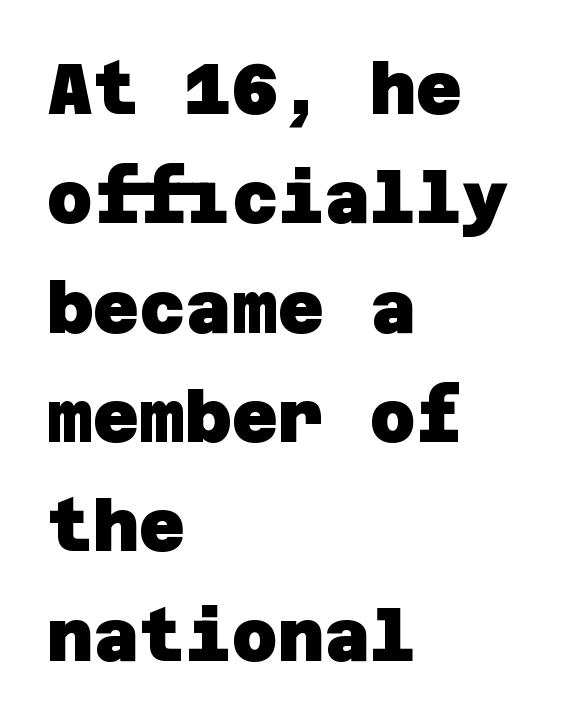
{"serif": "no", "bold": "yes", "weight": "heavy", "width": "normal", "stroke_contrast": "low", "x_height": "large", "underline": "no", "align": "left", "line_spacing": "normal", "line_spacing_ratio": 1.54, "letter_spacing": "normal", "letter_spacing_em": 0.0, "glyph_px": 71}
